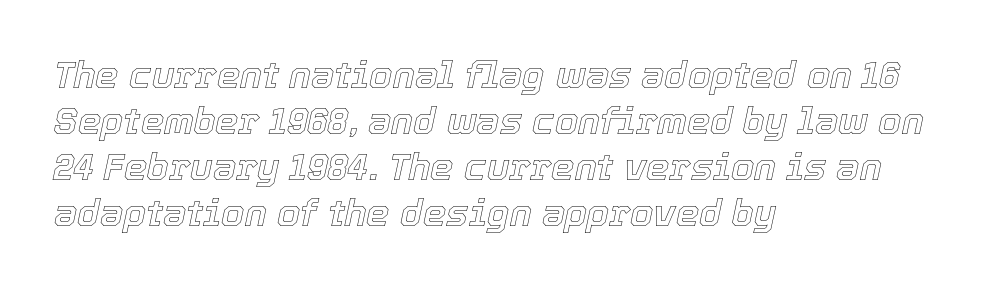
The image shows 37 px text type, italic (leaning right); set left-aligned, line spacing 1.24x, normal letter spacing, not underlined; a medium x-height.
